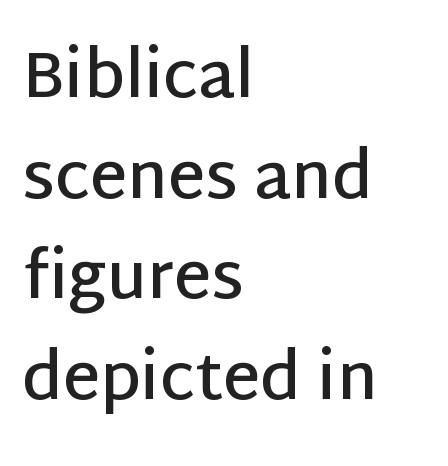
Where is the straight margin? On the left. In terms of leading, this rendering sits right in the middle. The typeface chosen for these lines omits serifs. Varying glyph widths throughout — classic text-font behaviour. Stems and bowls a touch heavier than normal — semibold.
